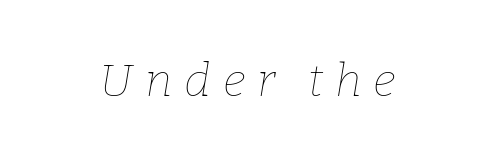
Q: Is the text bold? A: No.
Q: Is the text italic (slanted)? A: Yes, it leans right by about 9 degrees.
Q: Is the text underlined? A: No.
Q: Is the spacing between letters normal or unusually wide? A: Unusually wide.
Q: Width (condensed, normal, or wide)? A: Normal.
Q: Stroke contrast? A: Low.
Q: x-height? A: Medium.
Q: Monospaced? A: No.
